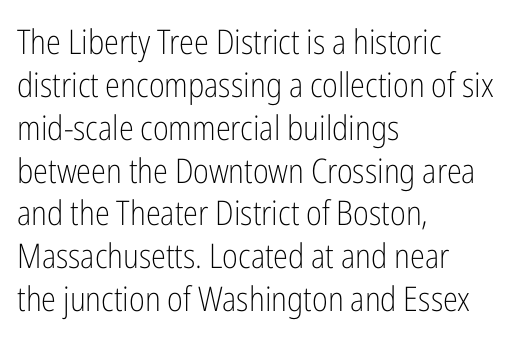
Letters rest on an invisible, unmarked baseline. The compositor pushed each line to the left boundary. Regarding serifs, this sample does without them. Each letter keeps its own natural width here, so spacing adapts to shape. Summary of vertical rhythm: regular, with standard interline spacing.
